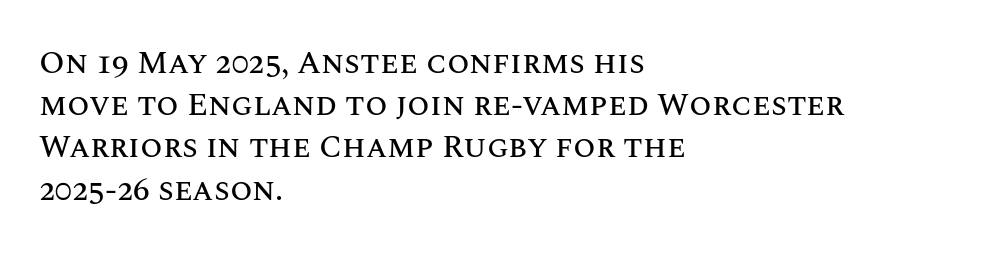
{"italic": "no", "width": "normal", "stroke_contrast": "medium", "x_height": "large", "monospaced": "no", "underline": "no", "align": "left", "line_spacing": "normal", "line_spacing_ratio": 1.32, "letter_spacing": "normal", "letter_spacing_em": 0.0, "glyph_px": 32}
